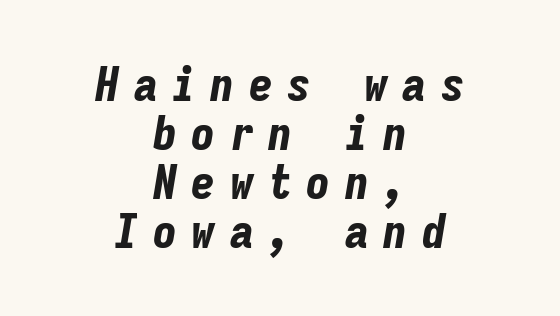
Q: Is the text bold? A: Yes.
Q: Is the text italic (slanted)? A: Yes, it leans right by about 9 degrees.
Q: Is the text underlined? A: No.
Q: How is the paragraph aligned? A: Centered.
Q: Is the spacing between letters normal or unusually wide? A: Unusually wide.
Q: Is the spacing between lines tight, normal or loose? A: Tight.
Q: Width (condensed, normal, or wide)? A: Condensed.
Q: Stroke contrast? A: Low.
Q: x-height? A: Medium.
Q: Monospaced? A: Yes.
